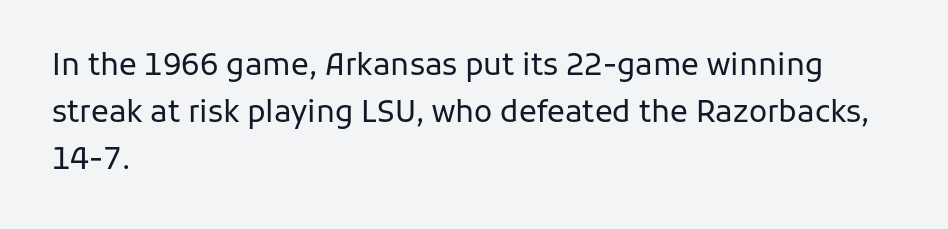
These lines are composed in type without serifs. Where is the straight margin? On the left. One glance says typical: line gaps are just what's usual. This is not heavy type; no bold has been used. Students, note that the glyphs here touch the page at normal intervals. The space beneath each line is pristine and unruled.
